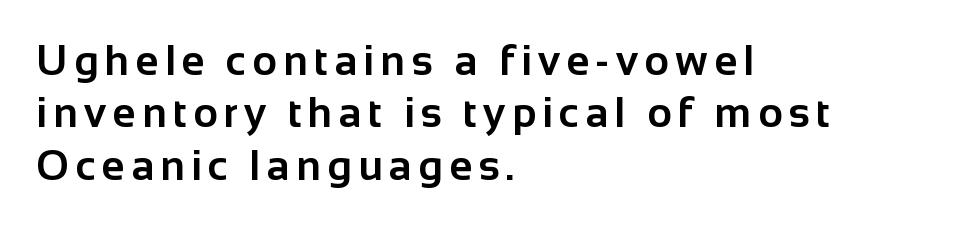
When letters stand straight like this, we call the style roman or upright. Left-aligned paragraph, ragged on the right. The space directly below the letters is spotless. Honestly, the row spacing looks completely unremarkable. Does the type have serifs? No, each stem ends abruptly.
